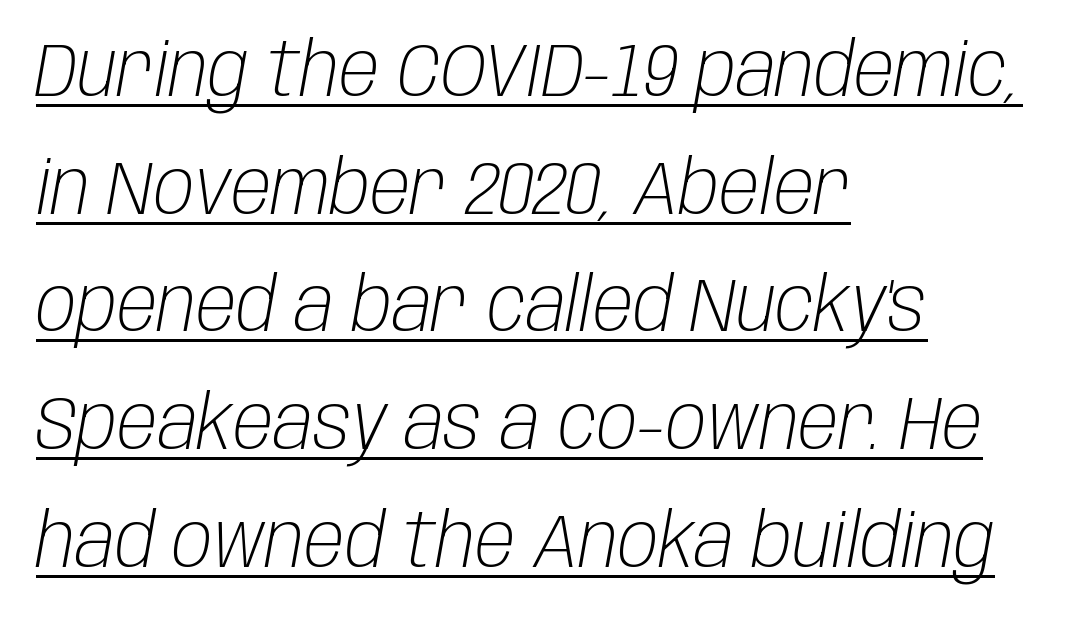
Typeset ragged right — the left edge is the straight one. Looks like regular typesetting: each glyph gets only the width it needs. Observe the lean: these are italic letterforms. Letter spacing: default.
